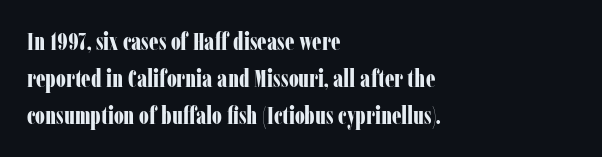
These lines sit exactly where default settings would place them. Descenders are the only things crossing below the line. As a designer I'd log this as weight 700, bold. Where is the straight margin? On the left. The axis of the letterforms is exactly vertical. No extra tracking has been applied to these lines.
